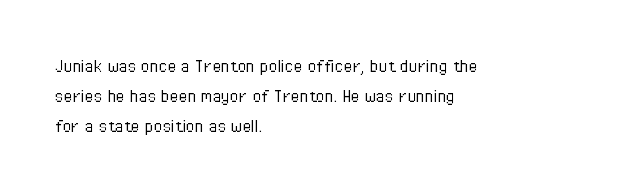
The image shows 20 px text type, upright; set left-aligned, normal line spacing (1.5x), normal letter spacing, not underlined.
